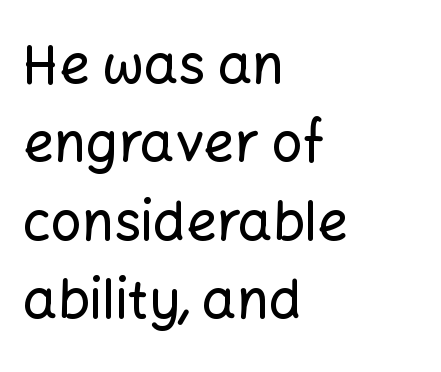
Vertical spacing — default. The rendering keeps characters at their native spacing. The specimen reads as upright at a glance. If you drew a ruler down the left edge, every line would touch it.
